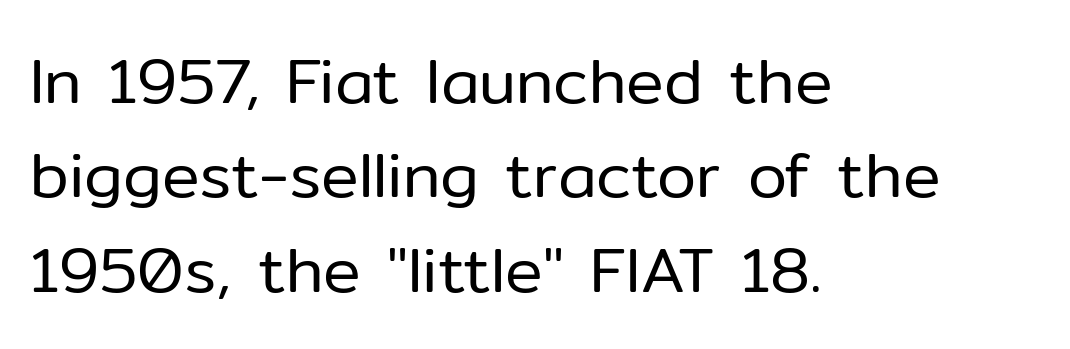
Each stroke keeps to a modest, everyday thickness or less. Each row of text sits above clean, open space. Is the block centered? No — it sits flush against the left margin. Characters follow at the spacing the type designer built in.
